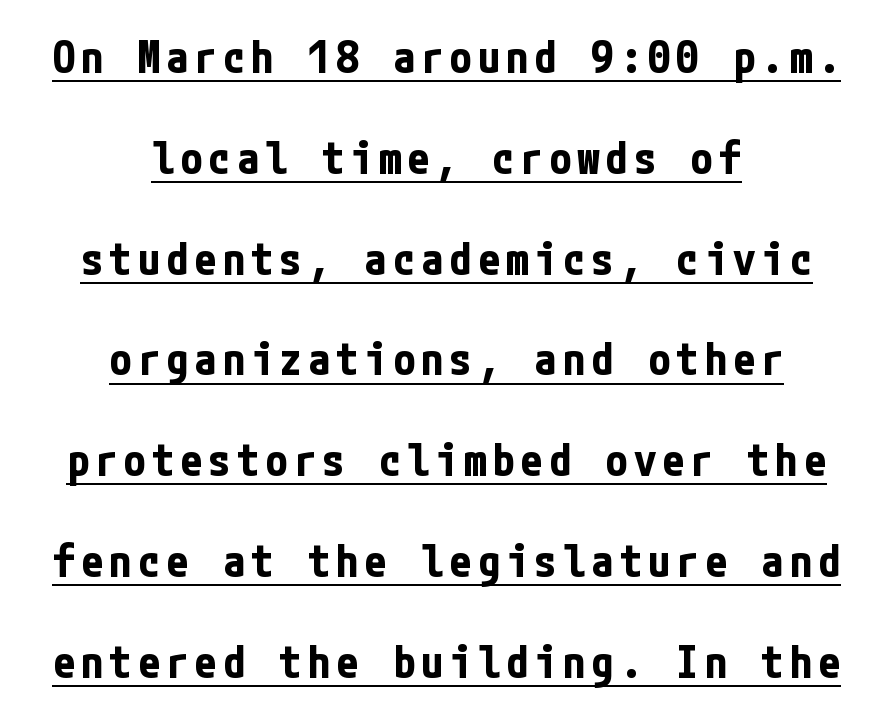
{"serif": "no", "italic": "no", "bold": "yes", "weight": "bold", "width": "condensed", "stroke_contrast": "low", "x_height": "medium", "underline": "yes", "align": "center", "line_spacing": "loose", "line_spacing_ratio": 2.24, "glyph_px": 45}
